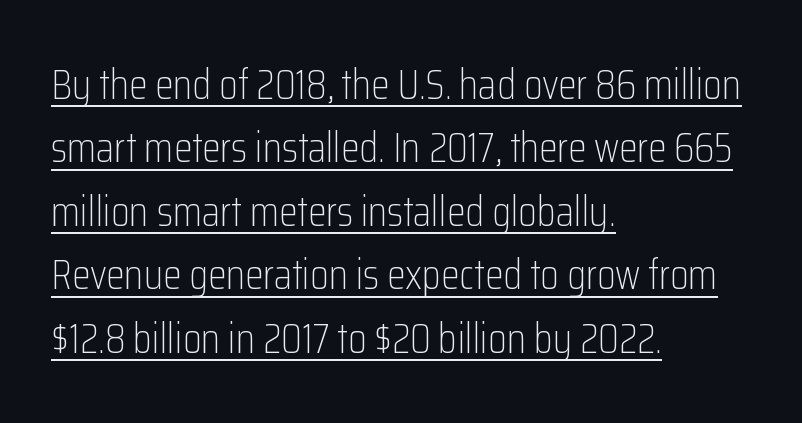
Q: Is the text bold? A: No.
Q: Is the text italic (slanted)? A: No, it is upright.
Q: Is the typeface a serif or a sans-serif typeface? A: Sans-serif.
Q: Is the text underlined? A: Yes.
Q: How is the paragraph aligned? A: Left-aligned.
Q: Is the spacing between letters normal or unusually wide? A: Normal.
Q: Is the spacing between lines tight, normal or loose? A: Normal.
Q: Width (condensed, normal, or wide)? A: Condensed.
Q: Stroke contrast? A: Low.
Q: x-height? A: Medium.
Q: Monospaced? A: No.
